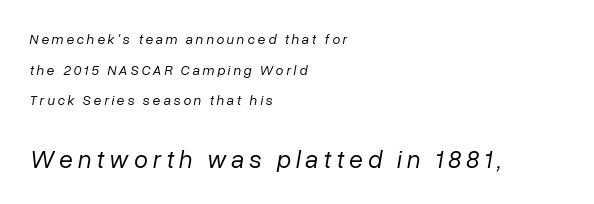
{"italic": "yes", "lean": "right", "slant_degrees": 10, "bold": "no", "underline": "no", "align": "left", "line_spacing": "loose", "line_spacing_ratio": 2.19, "letter_spacing": "wide", "letter_spacing_em": 0.2, "larger_block": "second", "size_ratio": 1.79, "glyph_px": 25}
